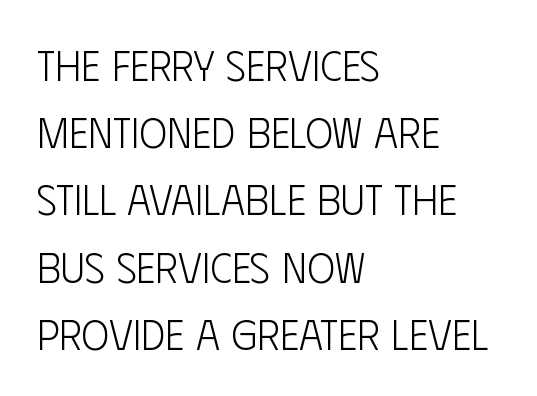
Q: Is the text bold? A: No.
Q: Is the text italic (slanted)? A: No, it is upright.
Q: Is the typeface a serif or a sans-serif typeface? A: Sans-serif.
Q: Is the text underlined? A: No.
Q: How is the paragraph aligned? A: Left-aligned.
Q: Is the spacing between letters normal or unusually wide? A: Normal.
Q: Is the spacing between lines tight, normal or loose? A: Normal.
Q: Width (condensed, normal, or wide)? A: Condensed.
Q: Stroke contrast? A: Low.
Q: x-height? A: Large.
Q: Monospaced? A: No.
